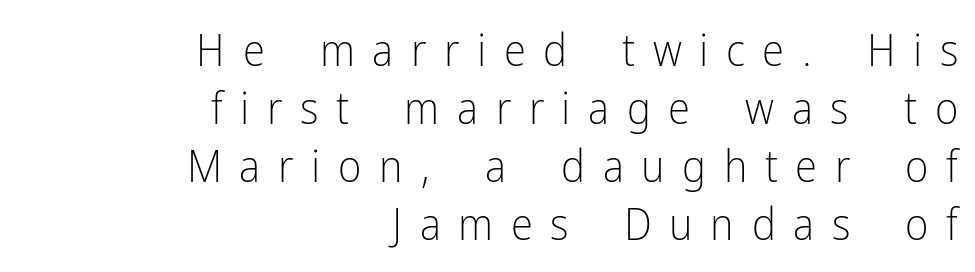
The image shows 45 px light, condensed sans-serif type, upright; set right-aligned, normal line spacing (1.29x), unusually wide letter spacing (+0.39 em), not underlined; low stroke contrast and a medium x-height.
